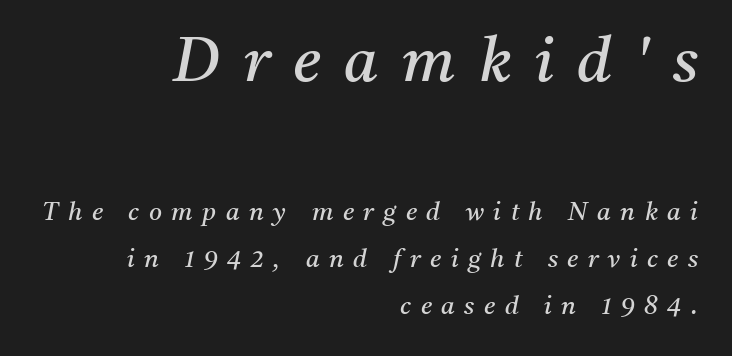
The rendering shows small feet on the letterforms — a serif design. The area under the type is left untouched. Does the bottom block carry the larger type? No, the top block does. Spacing verdict: proportional, widths tailored to each character. You could only call the tracking loose — the letters float apart.
